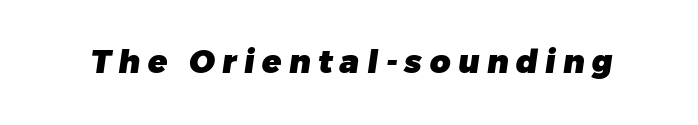
Q: Is the text bold? A: Yes.
Q: Is the typeface a serif or a sans-serif typeface? A: Sans-serif.
Q: Is the text underlined? A: No.
Q: Is the spacing between letters normal or unusually wide? A: Unusually wide.
Q: Width (condensed, normal, or wide)? A: Normal.
Q: Stroke contrast? A: Low.
Q: x-height? A: Medium.
Q: Monospaced? A: No.
